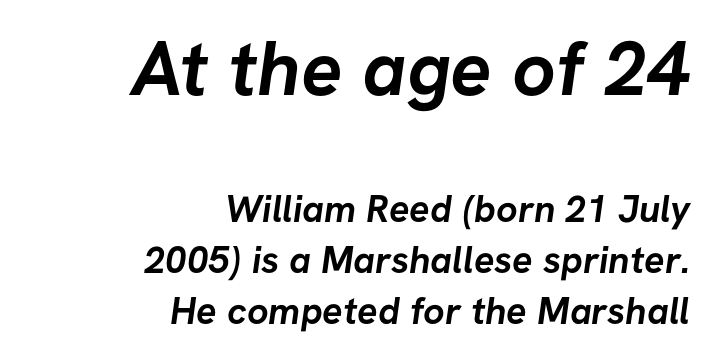
{"serif": "no", "bold": "yes", "weight": "semibold", "width": "normal", "stroke_contrast": "low", "x_height": "medium", "monospaced": "no", "underline": "no", "align": "right", "line_spacing": "normal", "line_spacing_ratio": 1.35, "letter_spacing": "normal", "letter_spacing_em": 0.0, "larger_block": "first", "size_ratio": 2.03, "glyph_px": 77}
